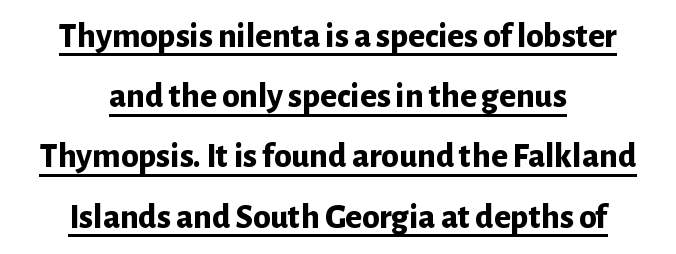
{"serif": "no", "italic": "no", "bold": "yes", "weight": "bold", "width": "normal", "stroke_contrast": "low", "x_height": "medium", "monospaced": "no", "underline": "yes", "align": "center", "line_spacing_ratio": 1.72, "letter_spacing": "normal", "letter_spacing_em": 0.0, "glyph_px": 35}
